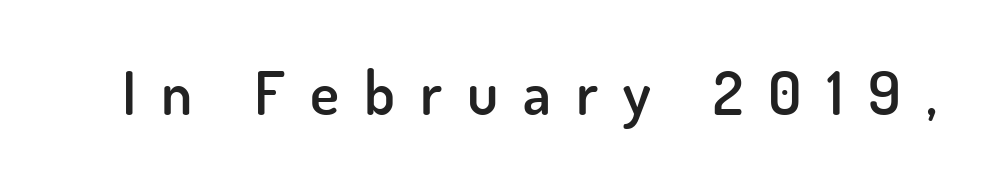
{"serif": "no", "italic": "no", "bold": "semi", "weight": "semibold", "width": "normal", "stroke_contrast": "low", "x_height": "small", "monospaced": "no", "underline": "no", "letter_spacing": "wide", "letter_spacing_em": 0.41, "glyph_px": 61}
